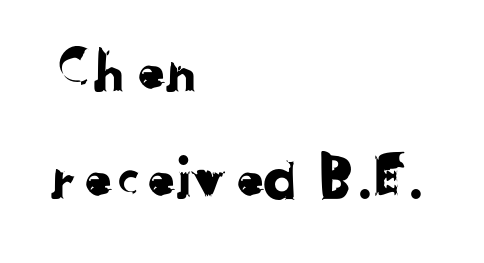
{"serif": "no", "width": "normal", "stroke_contrast": "low", "x_height": "medium", "monospaced": "no", "underline": "no", "align": "left", "line_spacing_ratio": 1.87, "letter_spacing": "normal", "letter_spacing_em": 0.0, "glyph_px": 57}
